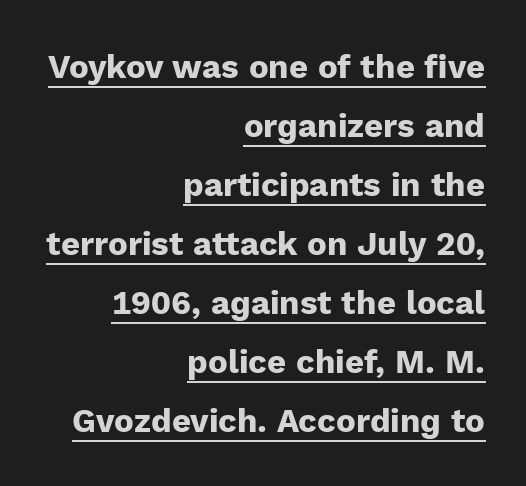
{"serif": "no", "italic": "no", "bold": "yes", "weight": "heavy", "width": "normal", "stroke_contrast": "low", "x_height": "medium", "monospaced": "no", "underline": "yes", "align": "right", "line_spacing_ratio": 1.79, "letter_spacing": "normal", "letter_spacing_em": 0.0, "glyph_px": 33}
